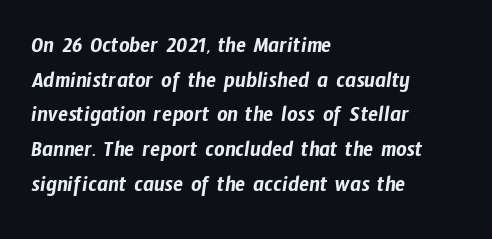
Q: Is the text underlined? A: No.
Q: How is the paragraph aligned? A: Left-aligned.
Q: Is the spacing between letters normal or unusually wide? A: Normal.
Q: Is the spacing between lines tight, normal or loose? A: Normal.
